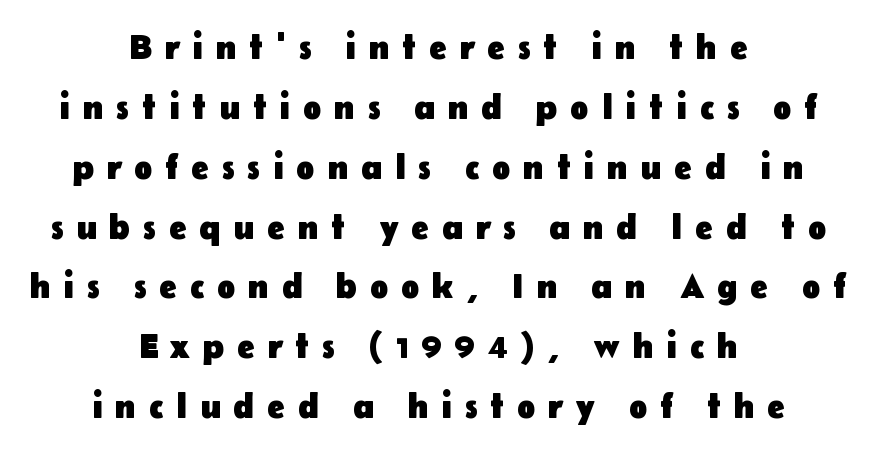
The image shows 34 px heavy sans-serif type, upright; set centered, line spacing 1.76x, unusually wide letter spacing (+0.37 em), not underlined; low stroke contrast and a medium x-height.
